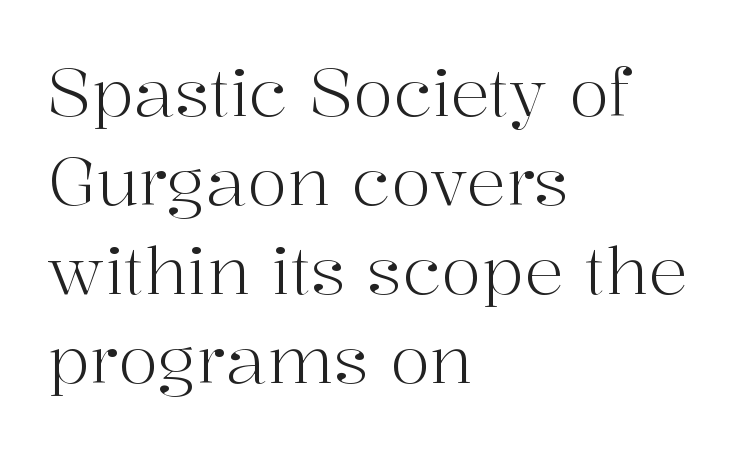
{"serif": "yes", "italic": "no", "bold": "no", "weight": "light", "width": "normal", "stroke_contrast": "high", "x_height": "medium", "monospaced": "no", "underline": "no", "align": "left", "line_spacing": "normal", "line_spacing_ratio": 1.35, "letter_spacing": "normal", "letter_spacing_em": 0.0, "glyph_px": 66}
